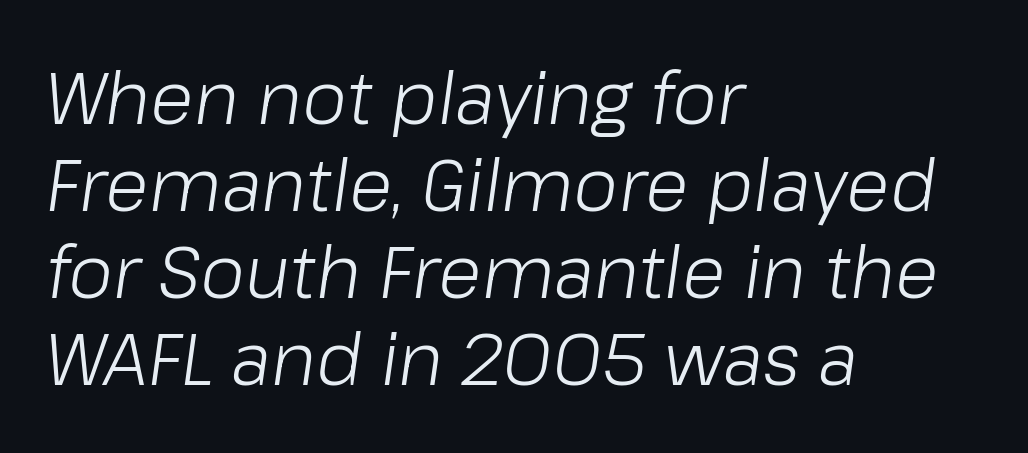
The image shows 72 px light type, italic (leaning right); set left-aligned, line spacing 1.21x, normal letter spacing, not underlined; low stroke contrast and a medium x-height.
